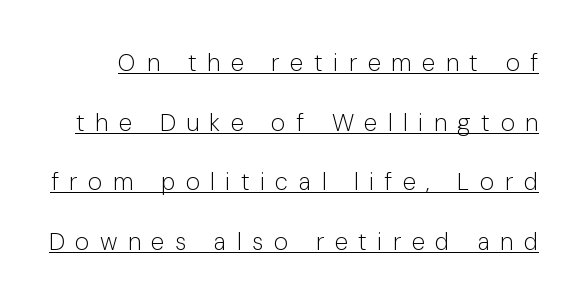
No chunkiness to these letters — they're not bold. Leading is clearly above the norm, producing a sparse column. The letters are spread apart with noticeably loose tracking. Looks like someone drew a line under every word here.
